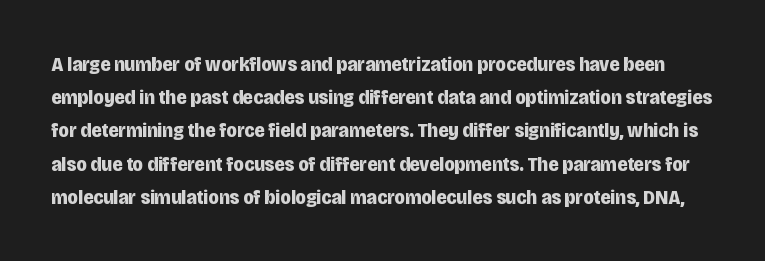
{"italic": "no", "bold": "yes", "underline": "no", "line_spacing": "normal", "line_spacing_ratio": 1.58, "letter_spacing": "normal", "letter_spacing_em": 0.0, "glyph_px": 21}
